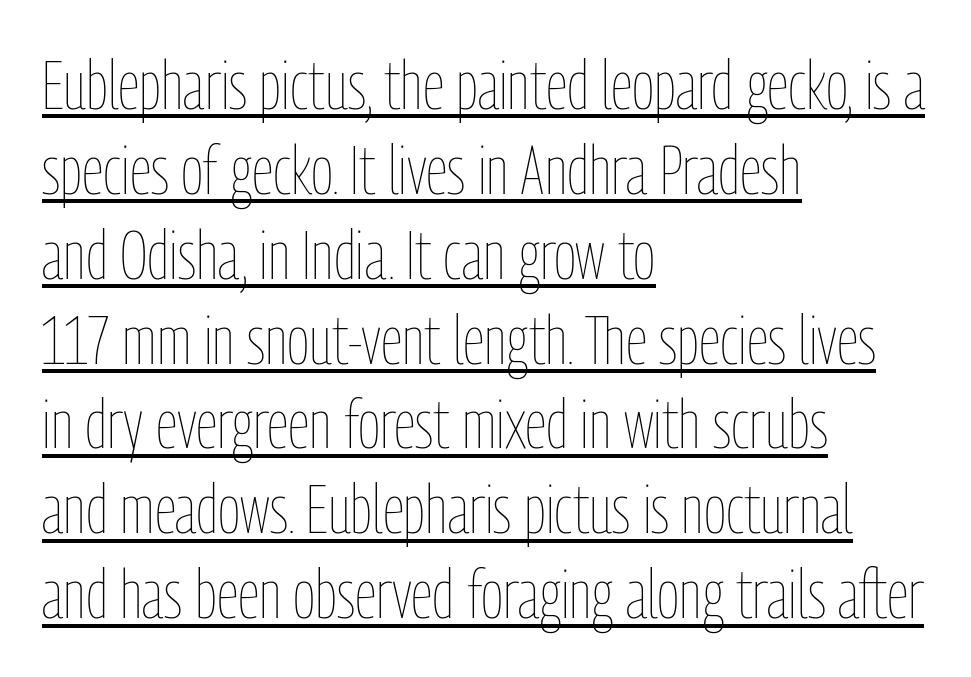
The image shows 69 px thin, condensed type, upright; set left-aligned, line spacing 1.23x, normal letter spacing, underlined; low stroke contrast and a medium x-height.
